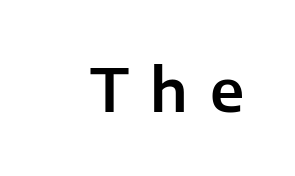
{"serif": "no", "italic": "no", "width": "normal", "stroke_contrast": "low", "x_height": "medium", "monospaced": "no", "underline": "no", "letter_spacing": "wide", "letter_spacing_em": 0.37, "glyph_px": 59}
